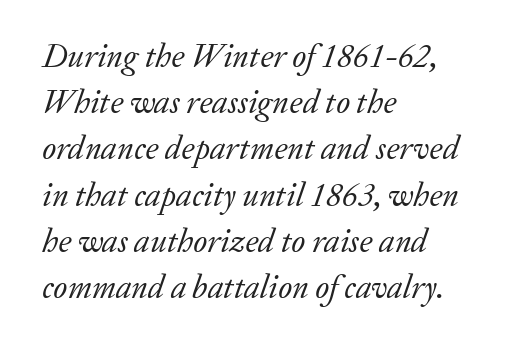
{"serif": "yes", "italic": "yes", "lean": "right", "slant_degrees": 20, "bold": "no", "weight": "regular", "width": "normal", "stroke_contrast": "low", "x_height": "medium", "monospaced": "no", "underline": "no", "align": "left", "line_spacing": "normal", "line_spacing_ratio": 1.4, "letter_spacing": "normal", "letter_spacing_em": 0.0, "glyph_px": 33}
